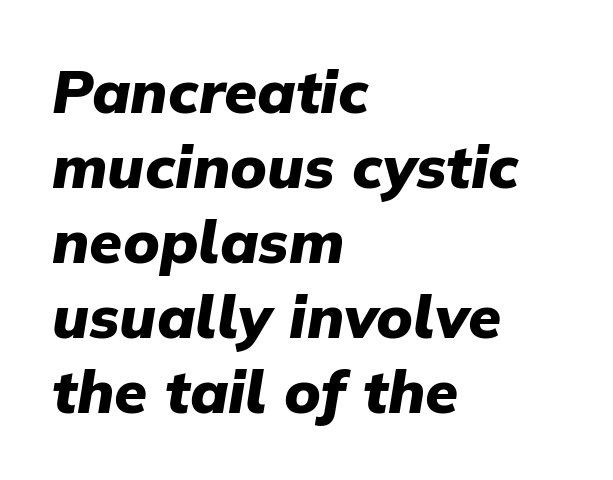
Q: Is the text bold? A: Yes.
Q: Is the text italic (slanted)? A: Yes, it leans right by about 9 degrees.
Q: Is the text underlined? A: No.
Q: How is the paragraph aligned? A: Left-aligned.
Q: Is the spacing between letters normal or unusually wide? A: Normal.
Q: Is the spacing between lines tight, normal or loose? A: Normal.
Q: Width (condensed, normal, or wide)? A: Normal.
Q: Stroke contrast? A: Low.
Q: x-height? A: Medium.
Q: Monospaced? A: No.
